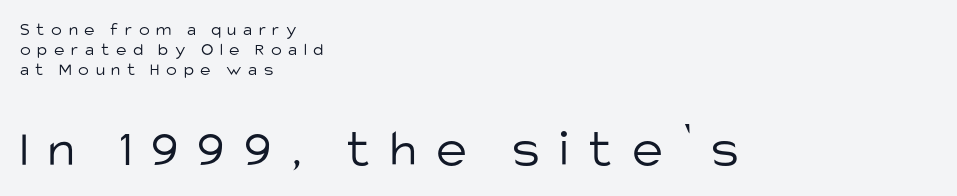
Plain, unruled lines of type. Each stroke keeps to a modest, everyday thickness or less. Caption: multi-line text, flush left, ragged right. The lines are packed closely together with very little leading. Examine the stroke ends and you'll find no serifs. A typesetter would mark this as roman, not italic.
